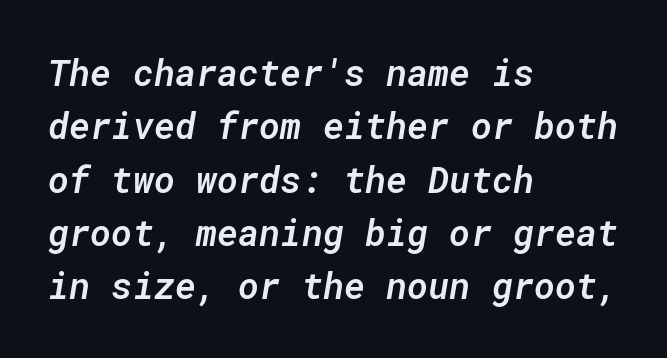
The image shows 36 px semibold type, italic (leaning right), monospaced; set left-aligned, normal line spacing (1.48x), normal letter spacing, not underlined; low stroke contrast and a medium x-height.
